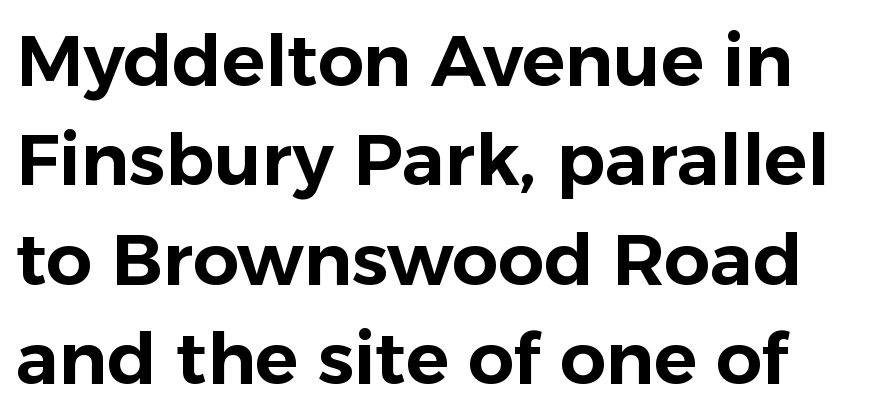
{"serif": "no", "italic": "no", "width": "normal", "stroke_contrast": "low", "x_height": "medium", "monospaced": "no", "underline": "no", "line_spacing": "normal", "line_spacing_ratio": 1.38, "letter_spacing": "normal", "letter_spacing_em": 0.0, "glyph_px": 72}
